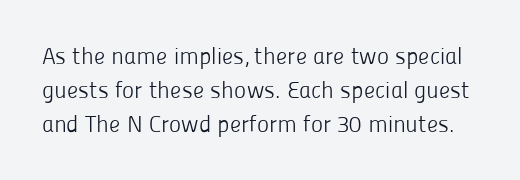
Q: Is the text bold? A: No.
Q: Is the text italic (slanted)? A: No, it is upright.
Q: Is the text underlined? A: No.
Q: Is the spacing between letters normal or unusually wide? A: Normal.
Q: Is the spacing between lines tight, normal or loose? A: Normal.
